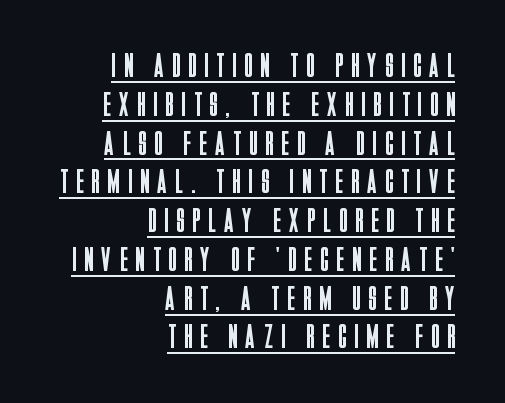
The image shows 34 px regular-weight, condensed sans-serif type, upright; set right-aligned, tight line spacing (1.14x), unusually wide letter spacing (+0.26 em), underlined; low stroke contrast and a large x-height.
